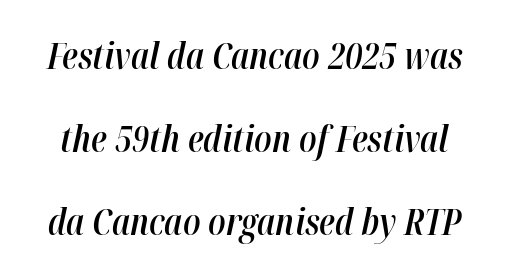
{"italic": "yes", "lean": "right", "slant_degrees": 12, "bold": "semi", "weight": "semibold", "width": "condensed", "stroke_contrast": "high", "x_height": "medium", "monospaced": "no", "underline": "no", "line_spacing": "loose", "line_spacing_ratio": 2.31, "letter_spacing": "normal", "letter_spacing_em": 0.0, "glyph_px": 36}
